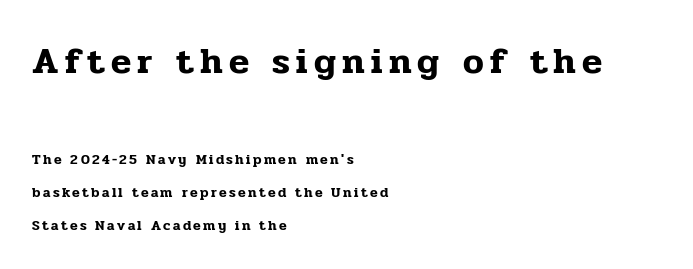
The image shows 37 px serif type, upright; set left-aligned, loose line spacing (2.34x), not underlined; the first (top) block is 2.64x larger; low stroke contrast and a medium x-height.
